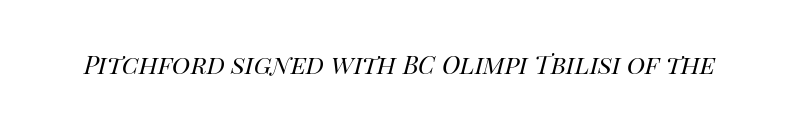
Q: Is the text bold? A: No.
Q: Is the text italic (slanted)? A: Yes, it leans right by about 14 degrees.
Q: Is the text underlined? A: No.
Q: Is the spacing between letters normal or unusually wide? A: Normal.
Q: Width (condensed, normal, or wide)? A: Normal.
Q: Stroke contrast? A: High.
Q: x-height? A: Large.
Q: Monospaced? A: No.
